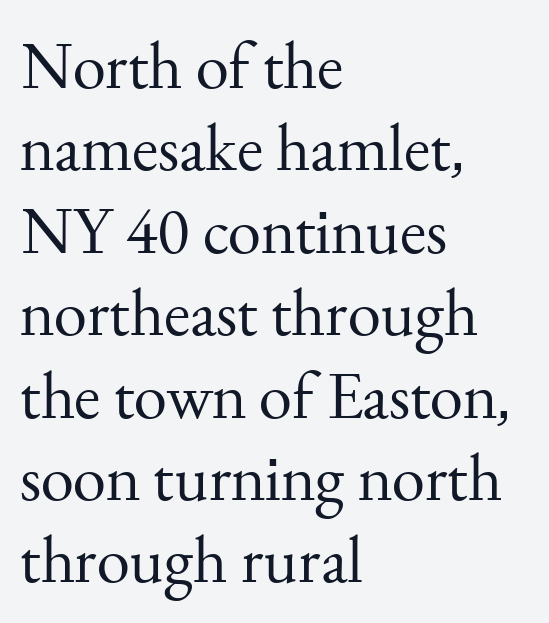
Quick note: not italic, upright. The face used here is rendered with its standard letterfit. The strokes carry an ordinary text weight at most. A serif font was chosen for this passage. Spacing verdict: proportional, widths tailored to each character. The string is rendered with underlining switched off.
